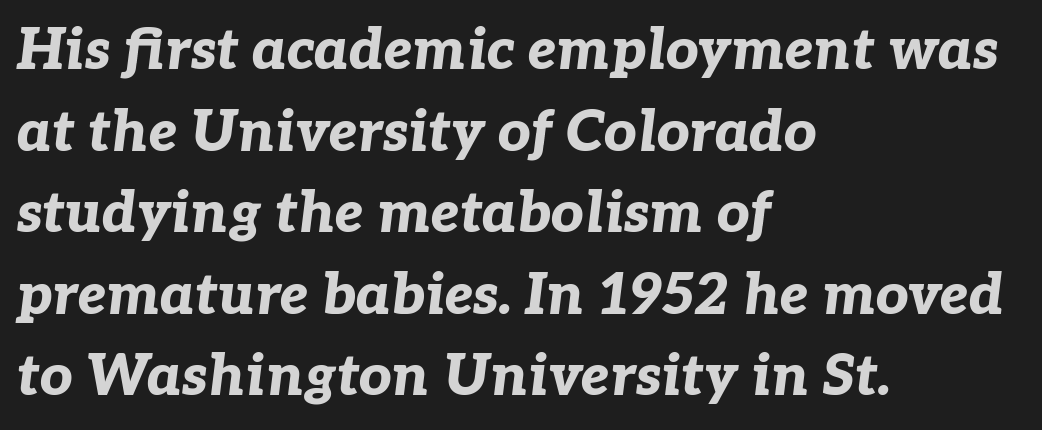
Spacing verdict: proportional, widths tailored to each character. This sample is left-justified, so line endings fall wherever the words run out. Does the weight exceed regular? Yes, all the way to bold. Between one letter and the next there's only the usual sliver of space. Horizontal bands of white between lines are of average thickness.
